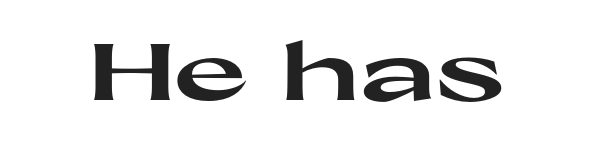
{"serif": "no", "italic": "no", "bold": "yes", "weight": "heavy", "width": "wide", "stroke_contrast": "high", "x_height": "medium", "monospaced": "no", "underline": "no", "letter_spacing": "normal", "letter_spacing_em": 0.0, "glyph_px": 80}
